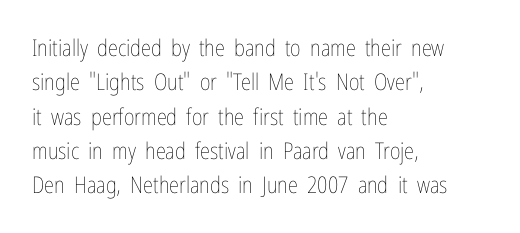
The image shows 23 px text type, upright; set left-aligned, normal line spacing (1.49x), normal letter spacing, not underlined.
